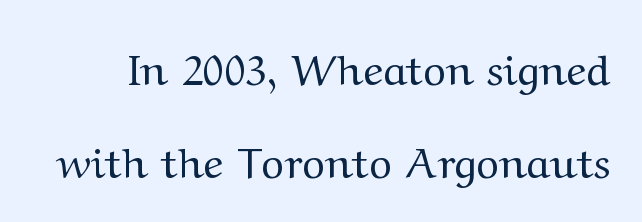
{"serif": "yes", "italic": "no", "bold": "no", "weight": "regular", "width": "wide", "stroke_contrast": "medium", "x_height": "medium", "monospaced": "no", "underline": "no", "line_spacing": "loose", "line_spacing_ratio": 2.17, "letter_spacing": "normal", "letter_spacing_em": 0.0, "glyph_px": 43}
